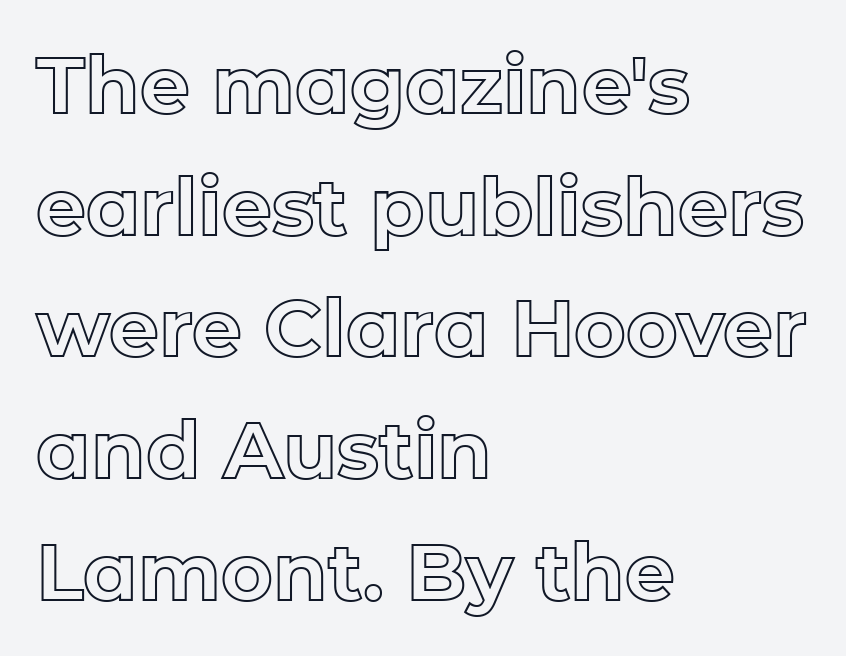
The image shows 79 px text type, upright; set left-aligned, normal line spacing (1.54x), normal letter spacing, not underlined; a medium x-height.
